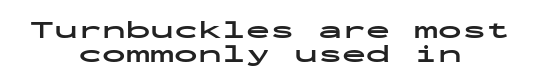
Q: Is the text bold? A: Yes.
Q: Is the text italic (slanted)? A: No, it is upright.
Q: Is the text underlined? A: No.
Q: How is the paragraph aligned? A: Centered.
Q: Is the spacing between letters normal or unusually wide? A: Normal.
Q: Is the spacing between lines tight, normal or loose? A: Tight.
